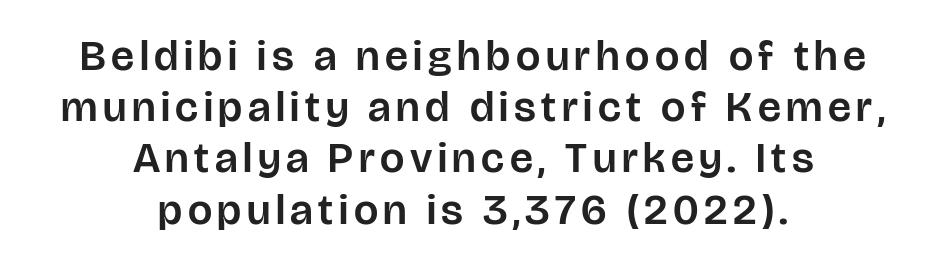
{"serif": "no", "italic": "no", "width": "normal", "stroke_contrast": "low", "x_height": "large", "monospaced": "no", "underline": "no", "align": "center", "line_spacing_ratio": 1.19, "glyph_px": 43}
